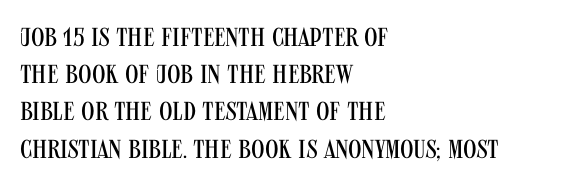
Q: Is the text bold? A: No.
Q: Is the text italic (slanted)? A: No, it is upright.
Q: Is the text underlined? A: No.
Q: How is the paragraph aligned? A: Left-aligned.
Q: Is the spacing between letters normal or unusually wide? A: Normal.
Q: Is the spacing between lines tight, normal or loose? A: Normal.
